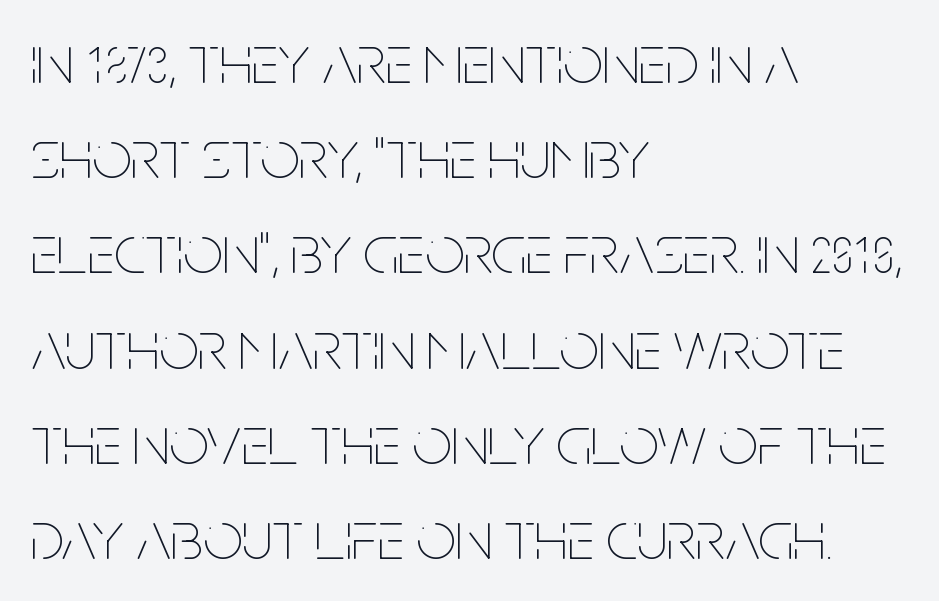
The image shows 70 px thin, condensed type, upright; set left-aligned, normal line spacing (1.36x), normal letter spacing, not underlined; low stroke contrast and a large x-height.
